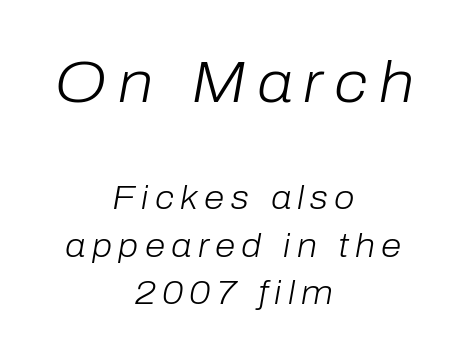
{"italic": "yes", "lean": "right", "slant_degrees": 10, "bold": "no", "weight": "light", "width": "normal", "stroke_contrast": "low", "x_height": "medium", "monospaced": "no", "underline": "no", "align": "center", "line_spacing": "normal", "line_spacing_ratio": 1.43, "larger_block": "first", "size_ratio": 1.76, "glyph_px": 58}
